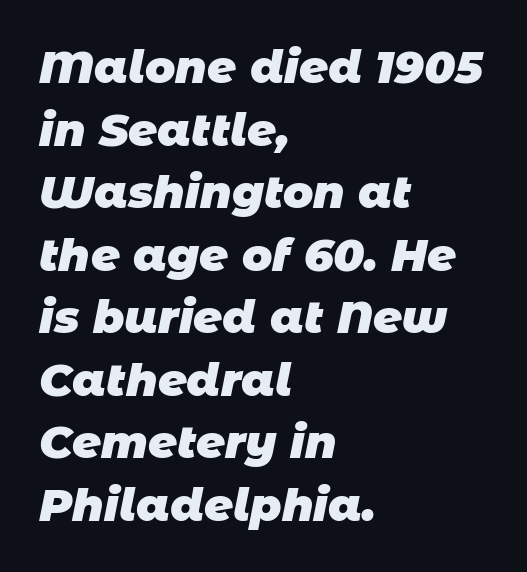
{"serif": "no", "bold": "yes", "weight": "heavy", "width": "normal", "stroke_contrast": "low", "x_height": "large", "monospaced": "no", "underline": "no", "align": "left", "line_spacing": "normal", "line_spacing_ratio": 1.39, "letter_spacing": "normal", "letter_spacing_em": 0.0, "glyph_px": 45}
